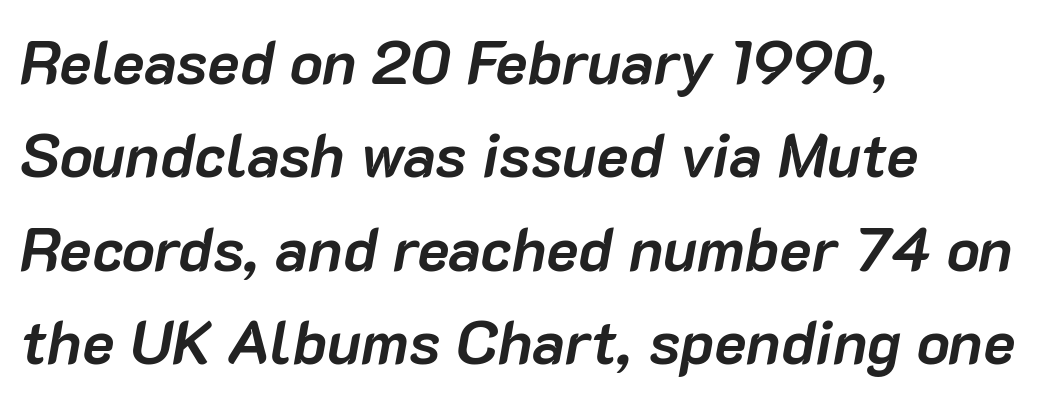
The image shows 61 px semibold type, italic (leaning right); set left-aligned, normal line spacing (1.53x), normal letter spacing, not underlined; low stroke contrast and a medium x-height.
